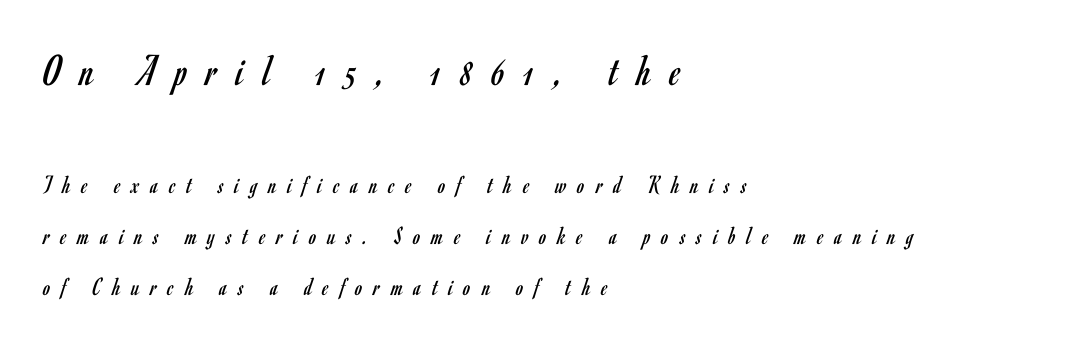
The image shows 45 px regular-weight, condensed sans-serif type; set left-aligned, loose line spacing (1.97x), unusually wide letter spacing (+0.43 em), not underlined; the first (top) block is 1.73x larger; low stroke contrast and a small x-height.
